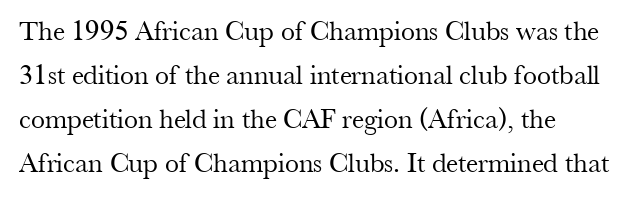
Q: Is the text bold? A: No.
Q: Is the text italic (slanted)? A: No, it is upright.
Q: Is the typeface a serif or a sans-serif typeface? A: Serif.
Q: Is the text underlined? A: No.
Q: How is the paragraph aligned? A: Left-aligned.
Q: Is the spacing between letters normal or unusually wide? A: Normal.
Q: Is the spacing between lines tight, normal or loose? A: Normal.
Q: Width (condensed, normal, or wide)? A: Normal.
Q: Stroke contrast? A: Medium.
Q: x-height? A: Small.
Q: Monospaced? A: No.
